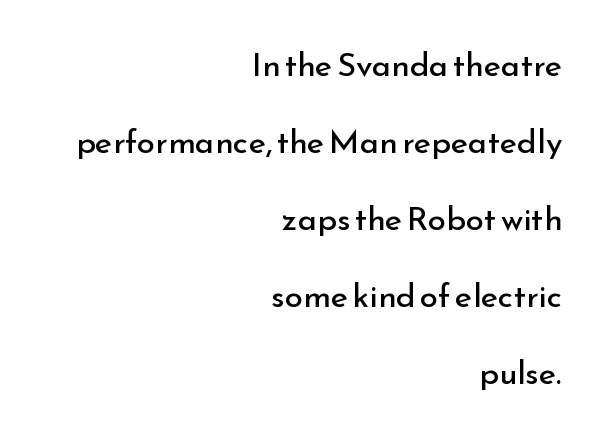
Q: Is the text bold? A: No.
Q: Is the text italic (slanted)? A: No, it is upright.
Q: Is the typeface a serif or a sans-serif typeface? A: Sans-serif.
Q: Is the text underlined? A: No.
Q: How is the paragraph aligned? A: Right-aligned.
Q: Is the spacing between letters normal or unusually wide? A: Normal.
Q: Is the spacing between lines tight, normal or loose? A: Loose.
Q: Width (condensed, normal, or wide)? A: Normal.
Q: Stroke contrast? A: Low.
Q: x-height? A: Small.
Q: Monospaced? A: No.
